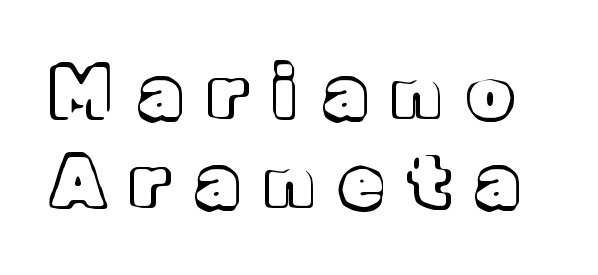
Look at the tracking — it's clearly loosened, letters drifting apart. If you measured baseline to baseline, you'd find a middling distance. Here the designer chose a conventional face with non-uniform glyph widths. Plain, unruled lines of type. Italic? Not at all — the glyphs are vertical.
